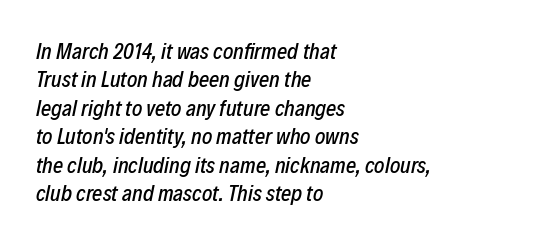
How would I describe the line gaps? Plain and ordinary. Observe the ordinary spacing: letters are neighbours, not strangers. The typography opts for an oblique posture over an upright one. In CSS terms this would be text-align: left. Letters rest on an invisible, unmarked baseline.
